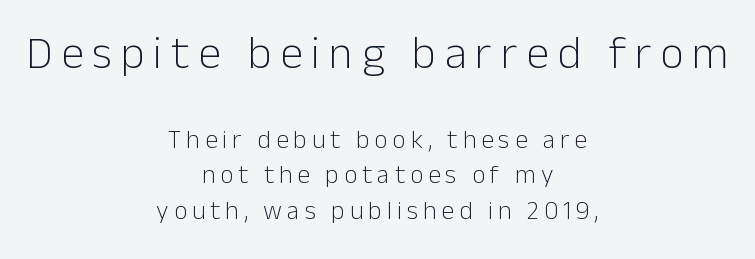
{"serif": "no", "italic": "no", "bold": "no", "weight": "light", "width": "normal", "stroke_contrast": "low", "x_height": "medium", "monospaced": "no", "underline": "no", "align": "center", "line_spacing": "normal", "line_spacing_ratio": 1.37, "larger_block": "first", "size_ratio": 1.77, "glyph_px": 46}
